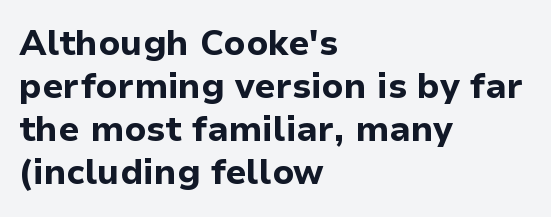
The image shows 35 px bold sans-serif type, upright; set left-aligned, line spacing 1.23x, normal letter spacing, not underlined; low stroke contrast and a medium x-height.
